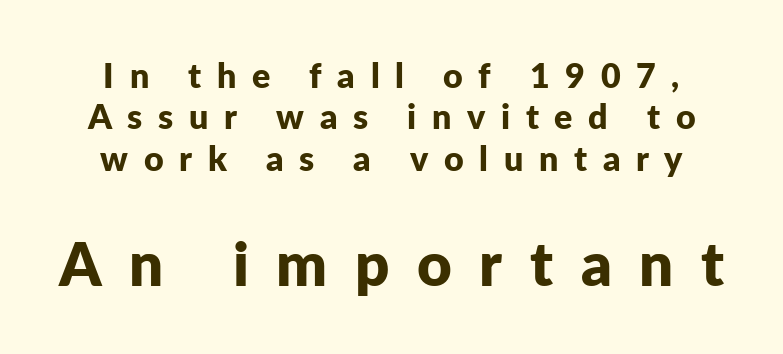
The image shows 60 px bold sans-serif type, upright; set line spacing 1.22x, unusually wide letter spacing (+0.46 em), not underlined; the second (bottom) block is 1.76x larger; low stroke contrast and a medium x-height.
